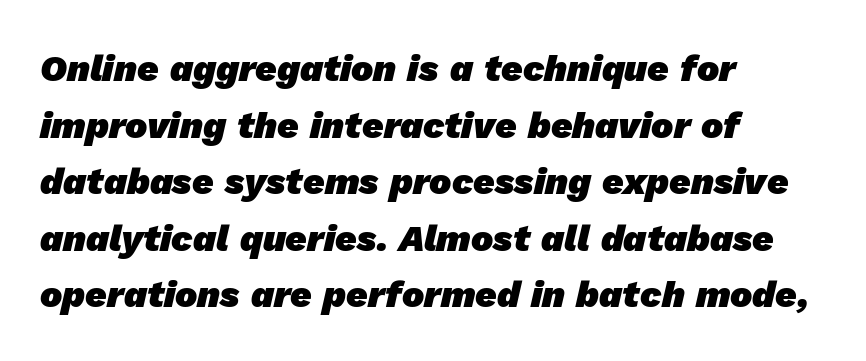
Every row of glyphs begins at an identical x-position on the left. The words here are not underlined. The typesetting leans heavy: a genuine bold. These lines are composed in type without serifs. Character widths vary here, with narrow letters taking less room than wide ones. There is no visible air inserted between adjacent glyphs.
